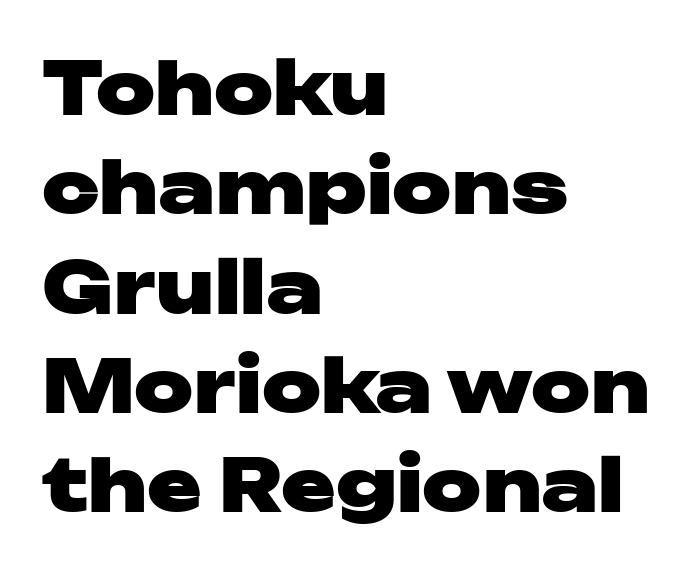
The image shows 73 px heavy, wide sans-serif type, upright; set left-aligned, normal line spacing (1.36x), normal letter spacing, not underlined; low stroke contrast and a medium x-height.
